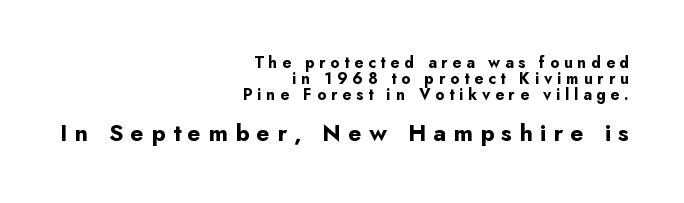
The image shows 24 px bold type, upright; set right-aligned, tight line spacing (1.0x), unusually wide letter spacing (+0.3 em), not underlined; the second (bottom) block is 1.5x larger.
